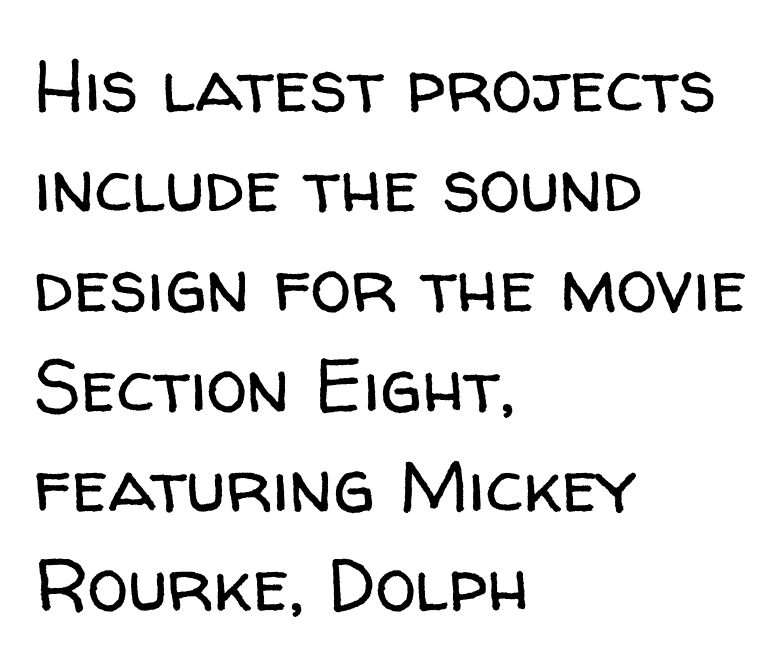
The paragraph has a hard left edge and a soft right edge. Is this a fixed-width face? No — the glyphs have proportional, varying widths. Stroke mass is kept to a normal reading level or below. Check under the words: just untouched page. Regarding leading, the lines here are spaced in the standard way.
